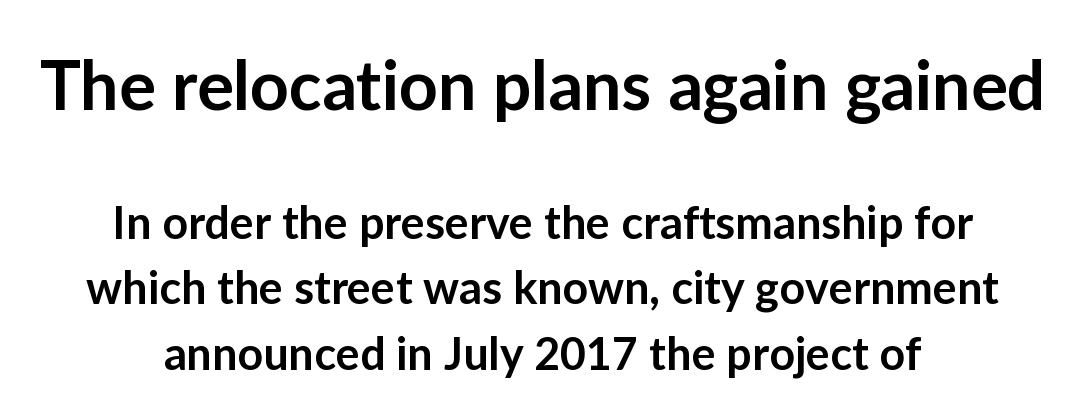
Q: Is the text bold? A: Semi-bold.
Q: Is the text italic (slanted)? A: No, it is upright.
Q: Is the typeface a serif or a sans-serif typeface? A: Sans-serif.
Q: Is the text underlined? A: No.
Q: How is the paragraph aligned? A: Centered.
Q: Is the spacing between letters normal or unusually wide? A: Normal.
Q: Is the spacing between lines tight, normal or loose? A: Normal.
Q: Which block of text is set in a larger size, the first (top) or the second (bottom)? A: The first (top) one.
Q: Width (condensed, normal, or wide)? A: Normal.
Q: Stroke contrast? A: Low.
Q: x-height? A: Medium.
Q: Monospaced? A: No.
